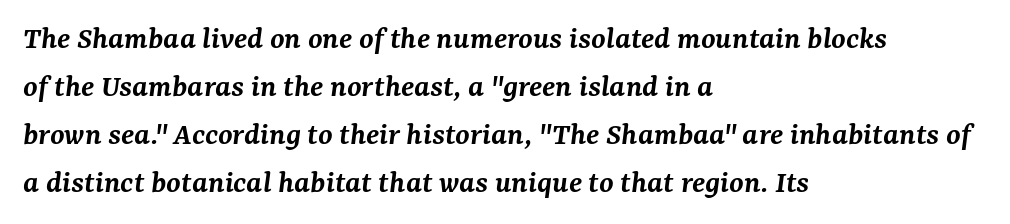
The words here are not underlined. Words appear dense and cohesive because spacing is normal. Would a proofreader flag this as italicized? Yes. The rows are spaced the way most documents space them. Note: serifs present on the glyphs. Teacher's note: observe the even left margin — that is flush-left alignment.
